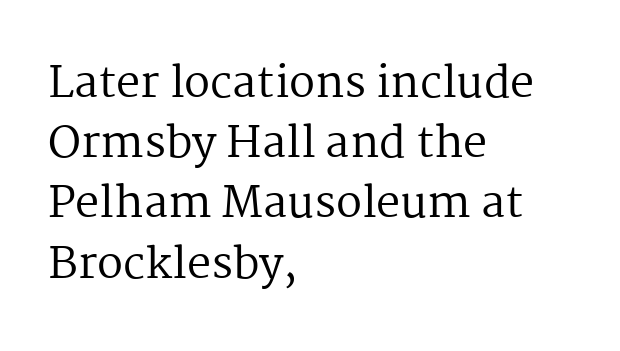
The image shows 43 px regular-weight serif type, upright; set left-aligned, normal line spacing (1.4x), normal letter spacing, not underlined; medium stroke contrast and a medium x-height.
